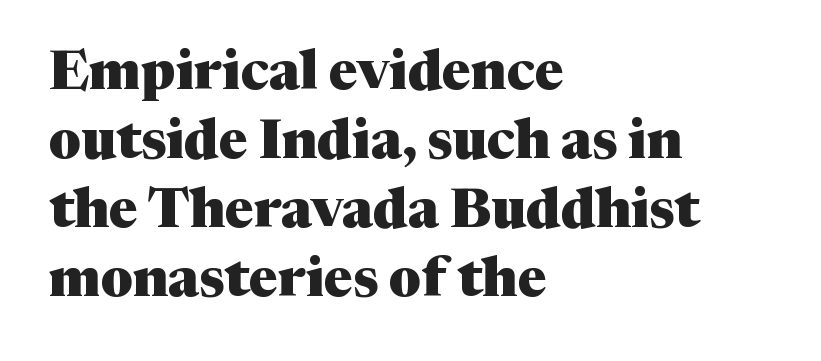
Do the characters align in a grid? No, the font is proportional. Descenders are the only things crossing below the line. I'd call this a serif setting — the letters wear small feet. A typesetter would call this zero additional tracking. Quick note: interline space is typical.
